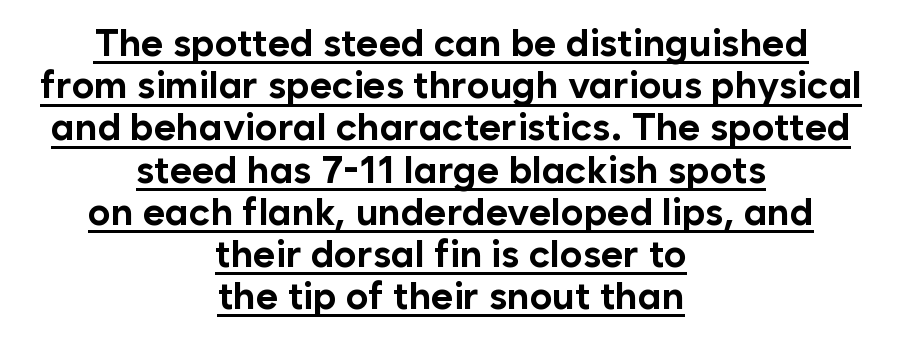
{"serif": "no", "italic": "no", "bold": "yes", "weight": "bold", "width": "normal", "stroke_contrast": "low", "x_height": "medium", "monospaced": "no", "underline": "yes", "align": "center", "line_spacing": "tight", "line_spacing_ratio": 1.11, "letter_spacing": "normal", "letter_spacing_em": 0.0, "glyph_px": 38}
